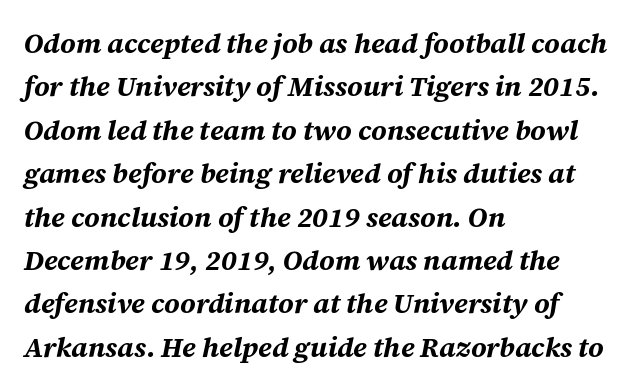
{"italic": "yes", "lean": "right", "slant_degrees": 12, "bold": "yes", "weight": "bold", "width": "normal", "stroke_contrast": "medium", "x_height": "medium", "monospaced": "no", "underline": "no", "align": "left", "line_spacing": "normal", "line_spacing_ratio": 1.55, "letter_spacing": "normal", "letter_spacing_em": 0.0, "glyph_px": 28}
